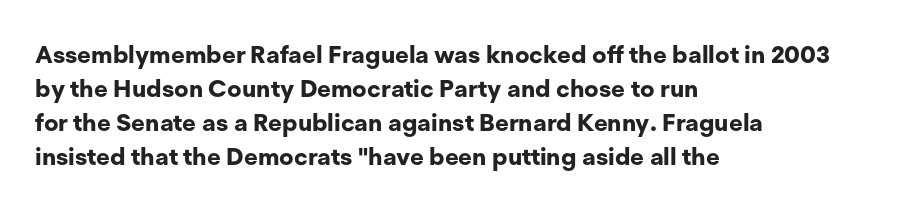
The passage shown stacks its lines at a standard gap. These lines keep a tight, regular rhythm from letter to letter. Descenders hang freely into open space. The sample has been set heavy, in full bold. Leftover space on each line is placed entirely after the last word. Nope, not italic — everything's standing straight.
